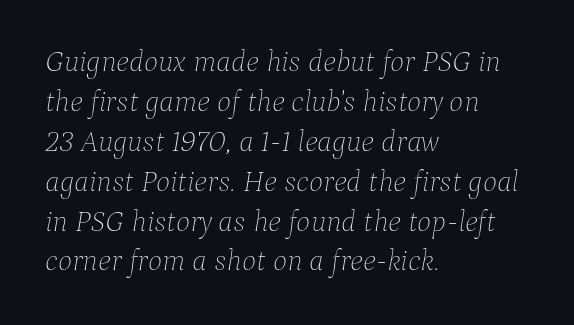
Q: Is the text bold? A: No.
Q: Is the text italic (slanted)? A: Yes, it leans right by about 9 degrees.
Q: Is the text underlined? A: No.
Q: How is the paragraph aligned? A: Left-aligned.
Q: Is the spacing between letters normal or unusually wide? A: Normal.
Q: Is the spacing between lines tight, normal or loose? A: Normal.
Q: Width (condensed, normal, or wide)? A: Normal.
Q: Stroke contrast? A: Low.
Q: x-height? A: Medium.
Q: Monospaced? A: No.
